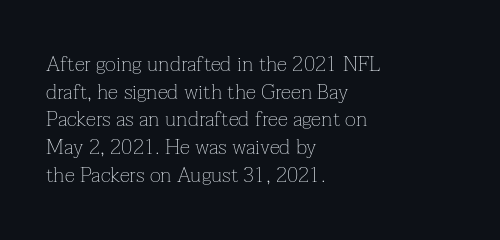
The image shows 21 px text type, upright; set left-aligned, normal line spacing (1.32x), normal letter spacing, not underlined.
